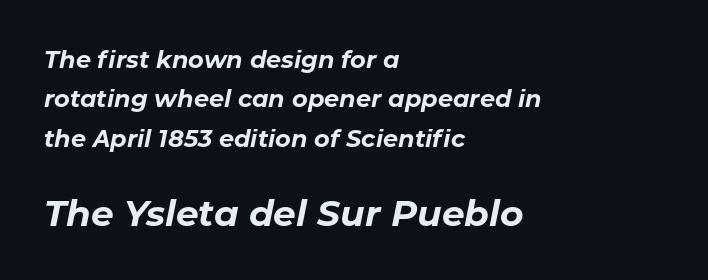
{"italic": "yes", "lean": "right", "slant_degrees": 11, "bold": "yes", "weight": "bold", "width": "normal", "stroke_contrast": "low", "x_height": "medium", "monospaced": "no", "underline": "no", "align": "left", "line_spacing": "normal", "line_spacing_ratio": 1.64, "letter_spacing": "normal", "letter_spacing_em": 0.0, "larger_block": "second", "size_ratio": 1.5, "glyph_px": 36}
